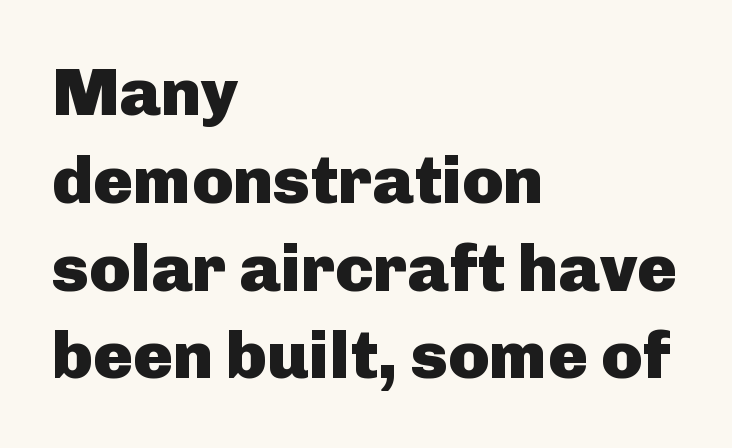
{"serif": "no", "italic": "no", "bold": "yes", "weight": "heavy", "width": "normal", "stroke_contrast": "low", "x_height": "medium", "monospaced": "no", "underline": "no", "align": "left", "line_spacing": "normal", "line_spacing_ratio": 1.31, "letter_spacing": "normal", "letter_spacing_em": 0.0, "glyph_px": 67}
